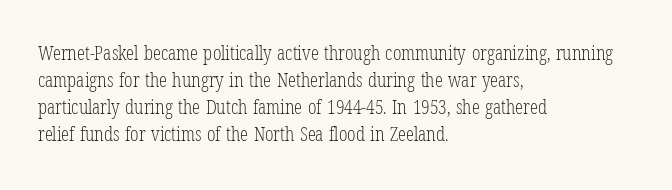
{"italic": "no", "bold": "no", "underline": "no", "align": "left", "line_spacing": "normal", "line_spacing_ratio": 1.35, "letter_spacing": "normal", "letter_spacing_em": 0.0, "glyph_px": 20}
